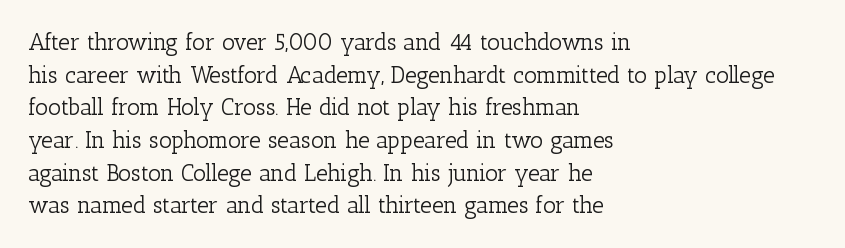
Characters follow at the spacing the type designer built in. The letterforms sit at book weight or below. Rendered with straight, roman letterforms. The rows are spaced the way most documents space them. The strip under each line holds only bare page.
